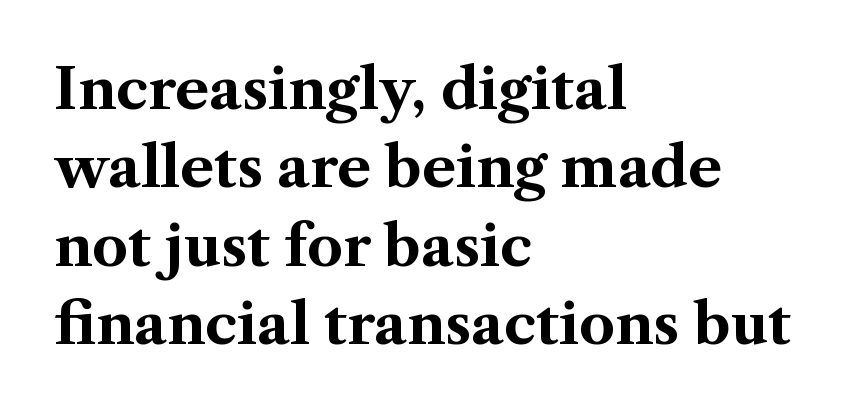
Think of a printed novel: that variable character pitch is what you see here. Compared with typical body copy, the letter spacing here is the same. The lines are quadded left. As a designer I'd log this as weight 700, bold. No word sits above an underline.
